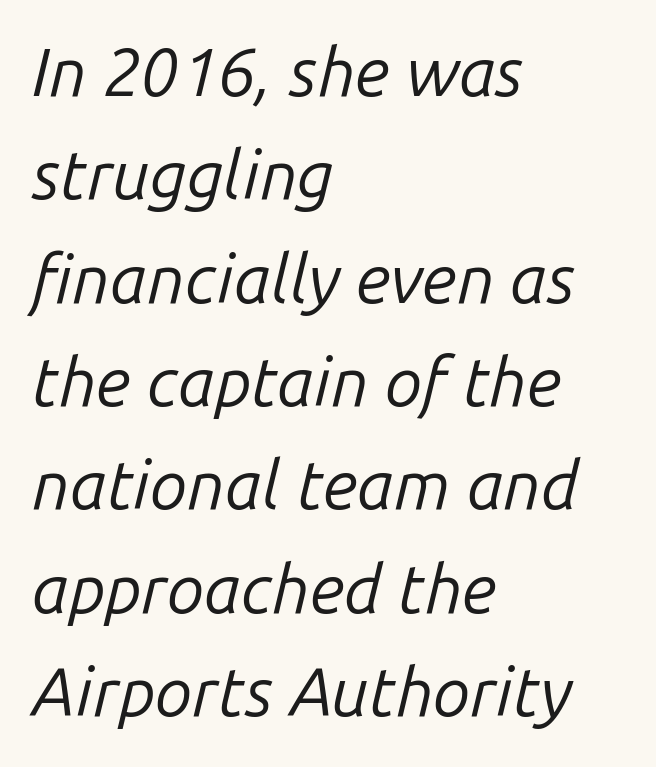
Slanted lettering throughout. Horizontal bands of white between lines are of average thickness. All the whitespace from short lines collects on the right. Compared with typical body copy, the letter spacing here is the same. These lines are rendered in a variable-pitch font.
